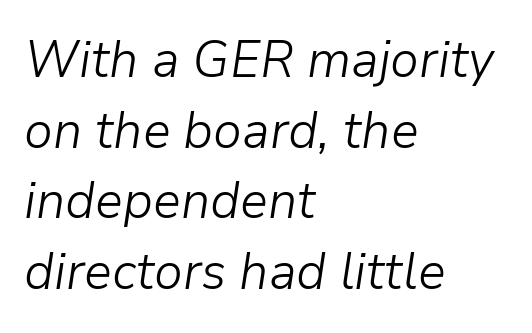
{"italic": "yes", "lean": "right", "slant_degrees": 9, "bold": "no", "weight": "light", "width": "normal", "stroke_contrast": "low", "x_height": "medium", "monospaced": "no", "underline": "no", "align": "left", "line_spacing": "normal", "line_spacing_ratio": 1.36, "letter_spacing": "normal", "letter_spacing_em": 0.0, "glyph_px": 52}
